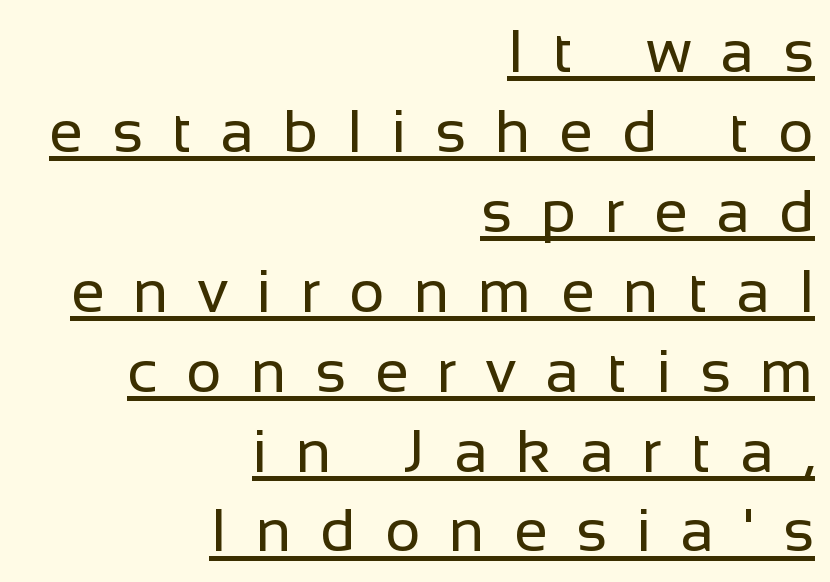
Q: Is the text bold? A: No.
Q: Is the text italic (slanted)? A: No, it is upright.
Q: Is the typeface a serif or a sans-serif typeface? A: Sans-serif.
Q: Is the text underlined? A: Yes.
Q: How is the paragraph aligned? A: Right-aligned.
Q: Is the spacing between letters normal or unusually wide? A: Unusually wide.
Q: Is the spacing between lines tight, normal or loose? A: Normal.
Q: Width (condensed, normal, or wide)? A: Normal.
Q: Stroke contrast? A: Low.
Q: x-height? A: Medium.
Q: Monospaced? A: No.
